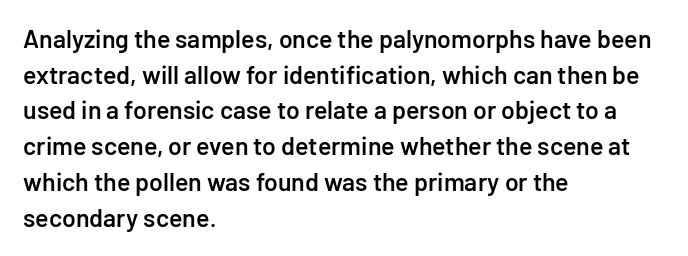
The vertical gap from one line to the next is medium. Which margin do the lines hug? The left one — the right edge is uneven. If you drew a line through each stem, it would be perfectly vertical. Has an underline been added? It has not.
